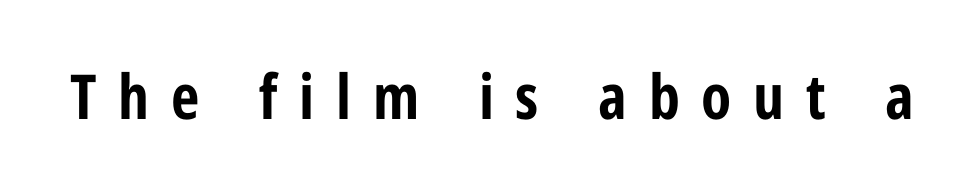
Note the varied advance widths — an 'i' is clearly narrower than an 'm'. These words are printed bold, with thick strokes throughout. The rendering shows plain stroke endings on the letterforms — a sans-serif design. Check under the words: just untouched page. The lettering holds an erect, upright posture throughout. Look at the tracking — it's clearly loosened, letters drifting apart.
